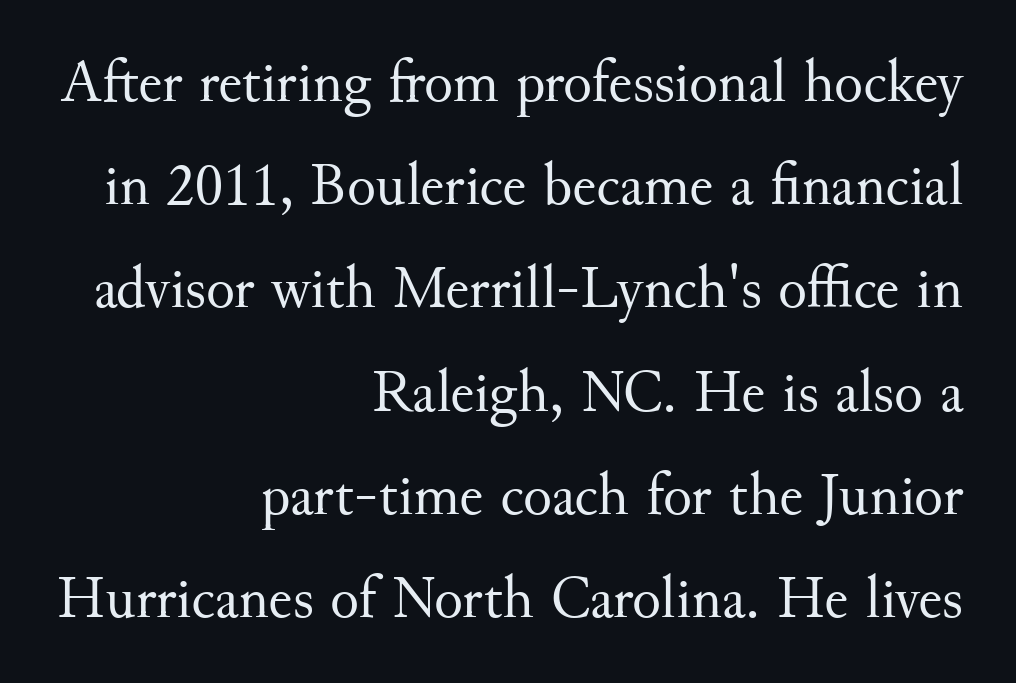
{"serif": "yes", "italic": "no", "bold": "no", "weight": "regular", "width": "normal", "stroke_contrast": "medium", "x_height": "small", "monospaced": "no", "underline": "no", "align": "right", "line_spacing_ratio": 1.72, "letter_spacing": "normal", "letter_spacing_em": 0.0, "glyph_px": 60}
